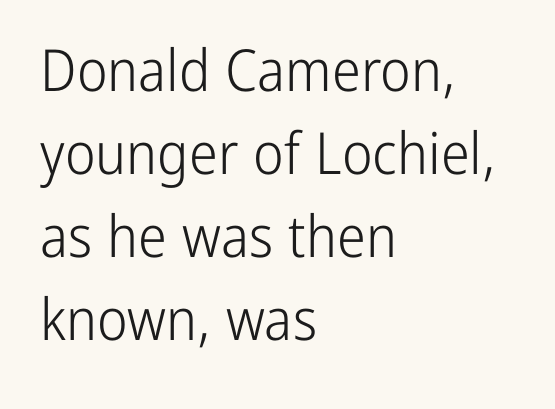
Note: no serifs on the glyphs. These lines are rendered in a variable-pitch font. Check under the words: just untouched page. Each word holds together tightly as a unit, with standard inter-letter gaps. This is the regular roman posture of the typeface. Unbolded letterforms with no extra heft.
